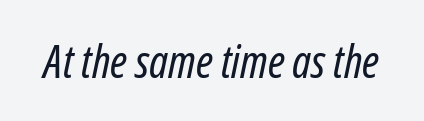
Q: Is the text bold? A: No.
Q: Is the text italic (slanted)? A: Yes, it leans right by about 12 degrees.
Q: Is the text underlined? A: No.
Q: Is the spacing between letters normal or unusually wide? A: Normal.
Q: Width (condensed, normal, or wide)? A: Condensed.
Q: Stroke contrast? A: Low.
Q: x-height? A: Medium.
Q: Monospaced? A: No.
